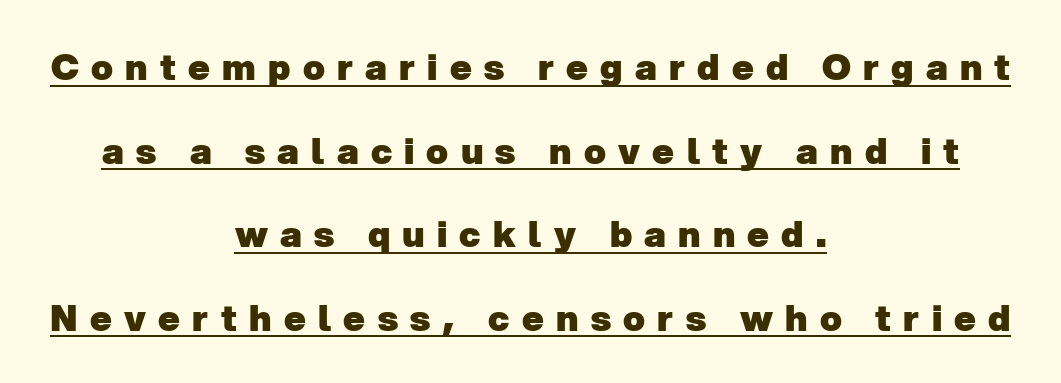
Examine the stroke ends and you'll find no serifs. In terms of letterspacing, this is a distinctly airy, spread setting. A typesetter would call this leading open, well beyond the default. Typographic density is high because the face is bold.
